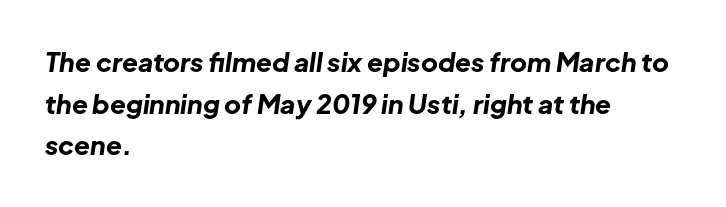
{"italic": "yes", "lean": "right", "slant_degrees": 8, "bold": "yes", "underline": "no", "align": "left", "line_spacing": "normal", "line_spacing_ratio": 1.6, "letter_spacing": "normal", "letter_spacing_em": 0.0, "glyph_px": 26}
